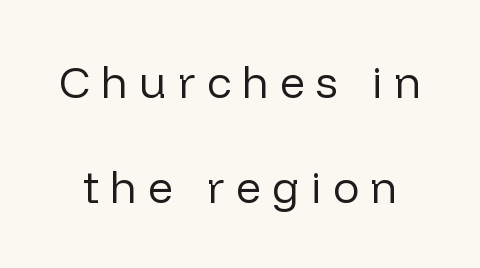
Q: Is the text bold? A: No.
Q: Is the text italic (slanted)? A: No, it is upright.
Q: Is the typeface a serif or a sans-serif typeface? A: Sans-serif.
Q: Is the text underlined? A: No.
Q: Is the spacing between letters normal or unusually wide? A: Unusually wide.
Q: Is the spacing between lines tight, normal or loose? A: Loose.
Q: Width (condensed, normal, or wide)? A: Normal.
Q: Stroke contrast? A: Low.
Q: x-height? A: Medium.
Q: Monospaced? A: No.
